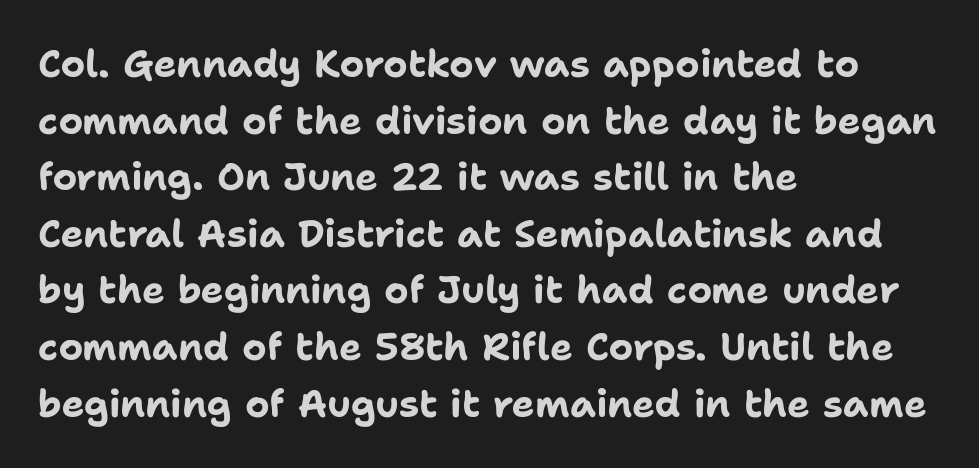
Q: Is the text bold? A: Yes.
Q: Is the text italic (slanted)? A: No, it is upright.
Q: Is the typeface a serif or a sans-serif typeface? A: Sans-serif.
Q: Is the text underlined? A: No.
Q: How is the paragraph aligned? A: Left-aligned.
Q: Is the spacing between letters normal or unusually wide? A: Normal.
Q: Is the spacing between lines tight, normal or loose? A: Normal.
Q: Width (condensed, normal, or wide)? A: Normal.
Q: Stroke contrast? A: Low.
Q: x-height? A: Medium.
Q: Monospaced? A: No.
